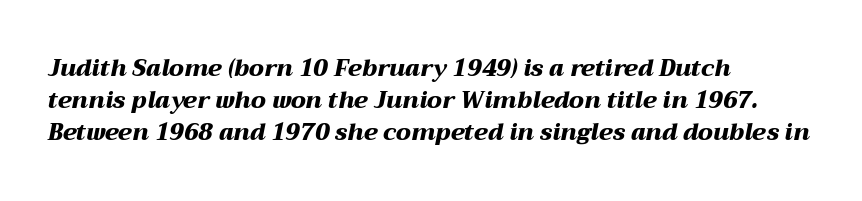
The image shows 23 px bold type, italic (leaning right); set left-aligned, normal line spacing (1.39x), normal letter spacing, not underlined.
